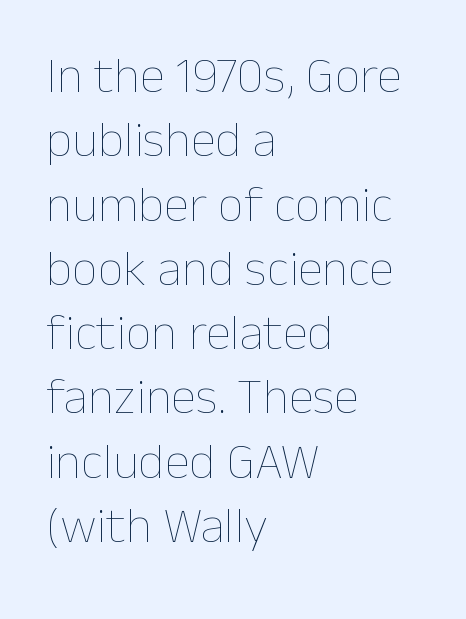
Words appear dense and cohesive because spacing is normal. You can tell it's not italic because the verticals are truly vertical. Varying glyph widths throughout — classic text-font behaviour. Each new line begins a customary step beneath the previous one. Bare-footed words on every line. Stems and bowls with no extra thickness — not bold.
